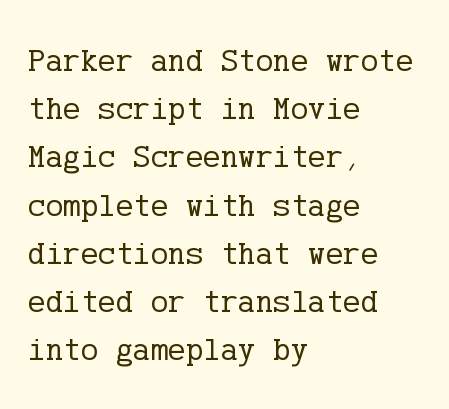
{"serif": "yes", "italic": "no", "bold": "no", "weight": "regular", "width": "normal", "stroke_contrast": "low", "x_height": "medium", "underline": "no", "align": "left", "line_spacing": "normal", "line_spacing_ratio": 1.46, "letter_spacing": "normal", "letter_spacing_em": 0.0, "glyph_px": 33}
